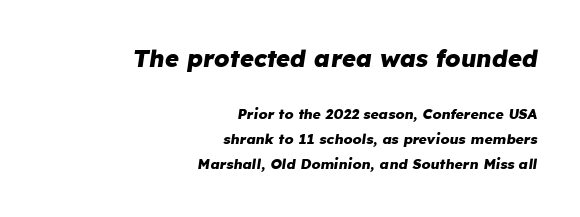
The image shows 24 px bold type, italic (leaning right); set right-aligned, line spacing 1.79x, normal letter spacing, not underlined; the first (top) block is 1.71x larger.
